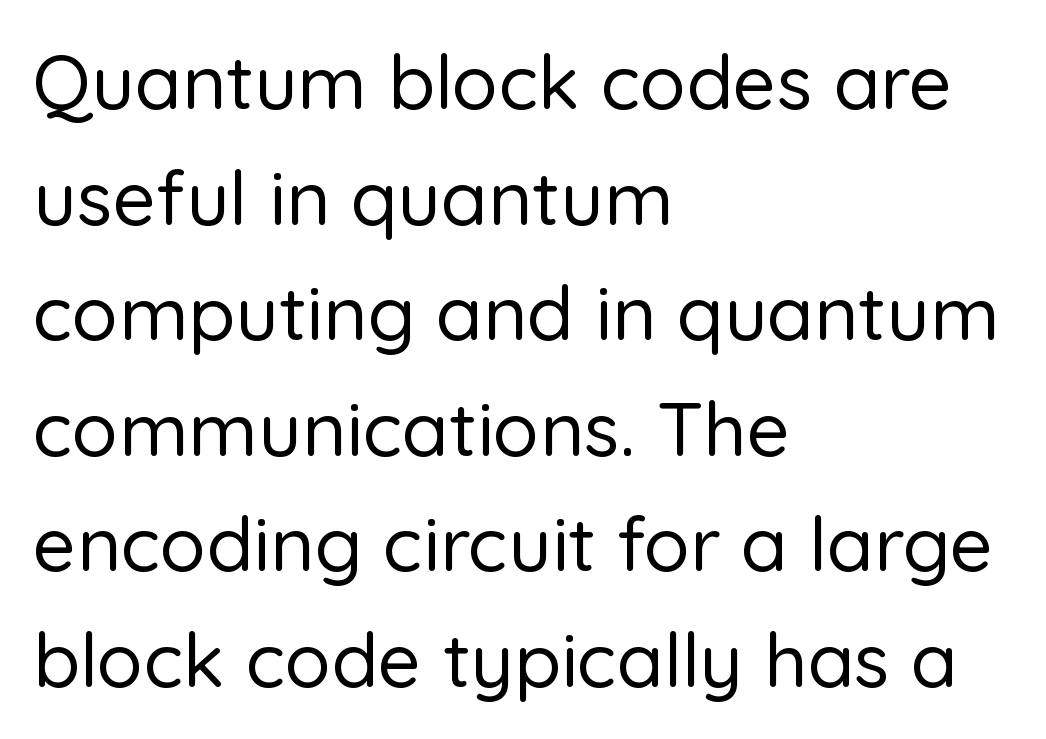
Q: Is the text italic (slanted)? A: No, it is upright.
Q: Is the typeface a serif or a sans-serif typeface? A: Sans-serif.
Q: Is the text underlined? A: No.
Q: How is the paragraph aligned? A: Left-aligned.
Q: Is the spacing between letters normal or unusually wide? A: Normal.
Q: Is the spacing between lines tight, normal or loose? A: Normal.
Q: Width (condensed, normal, or wide)? A: Normal.
Q: Stroke contrast? A: Low.
Q: x-height? A: Medium.
Q: Monospaced? A: No.
